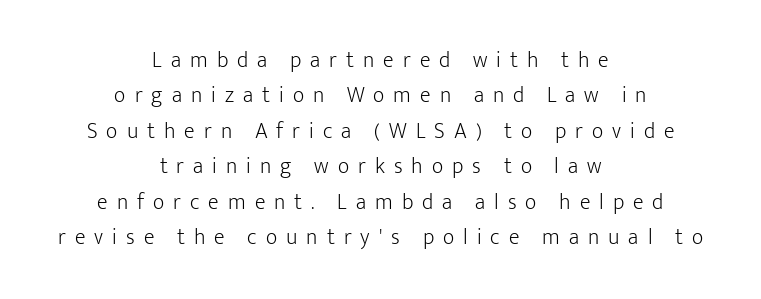
{"italic": "no", "bold": "no", "underline": "no", "align": "center", "line_spacing": "normal", "line_spacing_ratio": 1.61, "letter_spacing": "wide", "letter_spacing_em": 0.41, "glyph_px": 22}
